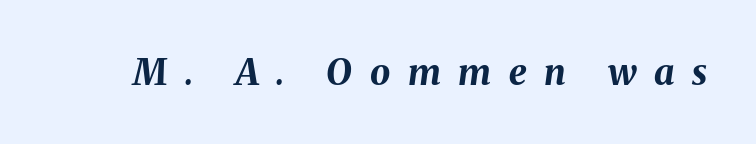
Q: Is the text bold? A: Yes.
Q: Is the text italic (slanted)? A: Yes, it leans right by about 8 degrees.
Q: Is the text underlined? A: No.
Q: Is the spacing between letters normal or unusually wide? A: Unusually wide.
Q: Width (condensed, normal, or wide)? A: Normal.
Q: Stroke contrast? A: Medium.
Q: x-height? A: Medium.
Q: Monospaced? A: No.
